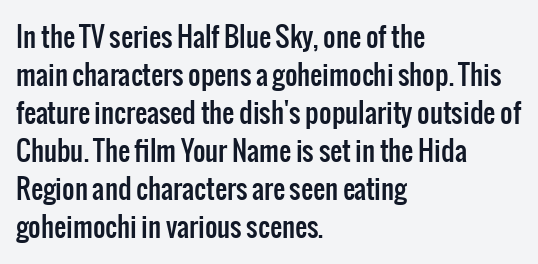
{"italic": "no", "underline": "no", "align": "left", "line_spacing": "normal", "line_spacing_ratio": 1.41, "letter_spacing": "normal", "letter_spacing_em": 0.0, "glyph_px": 27}
